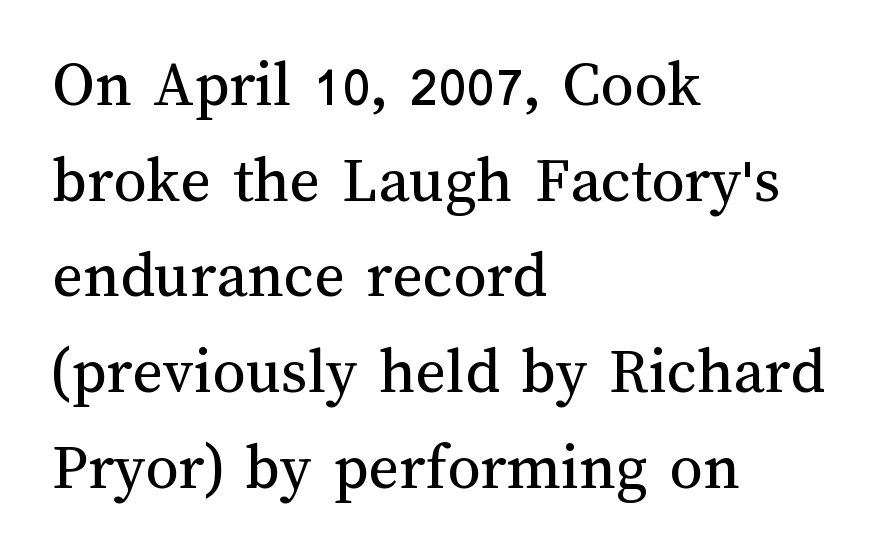
The image shows 66 px regular-weight type, upright; set left-aligned, normal line spacing (1.45x), normal letter spacing, not underlined; medium stroke contrast and a medium x-height.
